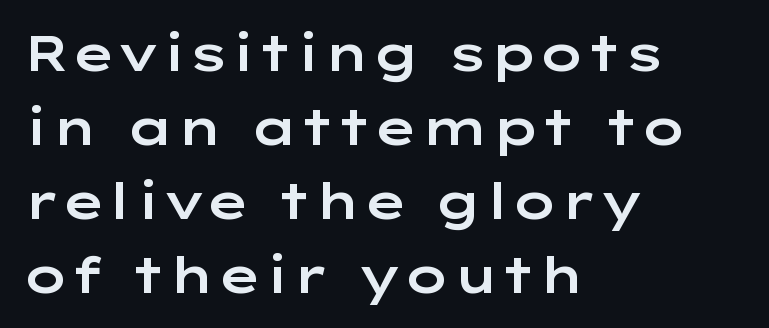
{"serif": "no", "italic": "no", "width": "wide", "stroke_contrast": "low", "x_height": "medium", "monospaced": "no", "underline": "no", "align": "left", "line_spacing": "normal", "line_spacing_ratio": 1.51, "letter_spacing": "normal", "letter_spacing_em": 0.0, "glyph_px": 49}
